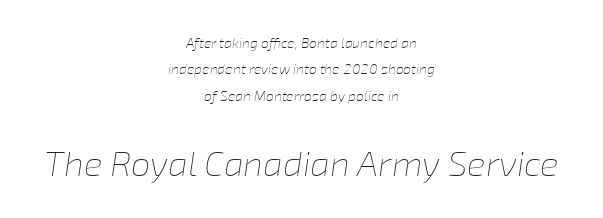
The image shows 35 px thin type, italic (leaning right); set centered, line spacing 1.88x, normal letter spacing, not underlined; the second (bottom) block is 2.5x larger; low stroke contrast and a medium x-height.
